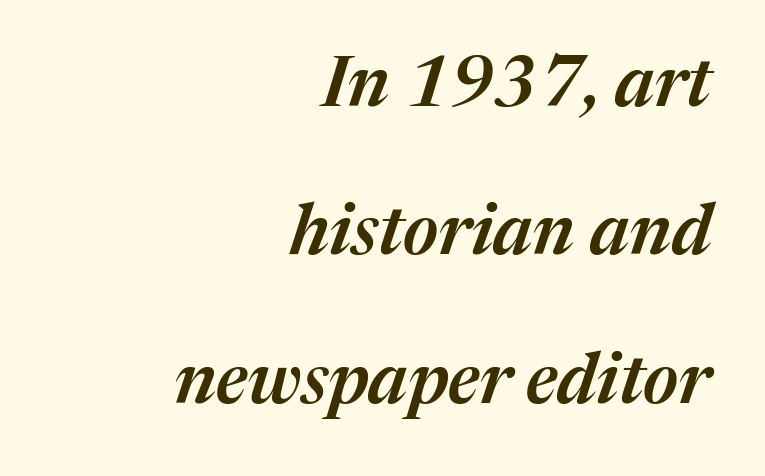
Q: Is the text bold? A: Semi-bold.
Q: Is the text italic (slanted)? A: Yes, it leans right by about 17 degrees.
Q: Is the text underlined? A: No.
Q: How is the paragraph aligned? A: Right-aligned.
Q: Is the spacing between letters normal or unusually wide? A: Normal.
Q: Is the spacing between lines tight, normal or loose? A: Loose.
Q: Width (condensed, normal, or wide)? A: Normal.
Q: Stroke contrast? A: Medium.
Q: x-height? A: Medium.
Q: Monospaced? A: No.
